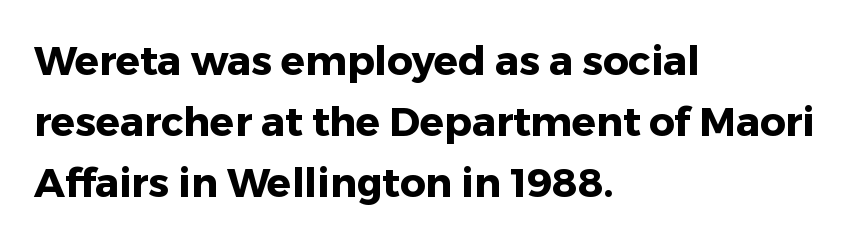
Q: Is the text bold? A: Yes.
Q: Is the text italic (slanted)? A: No, it is upright.
Q: Is the typeface a serif or a sans-serif typeface? A: Sans-serif.
Q: Is the text underlined? A: No.
Q: How is the paragraph aligned? A: Left-aligned.
Q: Is the spacing between letters normal or unusually wide? A: Normal.
Q: Is the spacing between lines tight, normal or loose? A: Normal.
Q: Width (condensed, normal, or wide)? A: Normal.
Q: Stroke contrast? A: Low.
Q: x-height? A: Medium.
Q: Monospaced? A: No.
